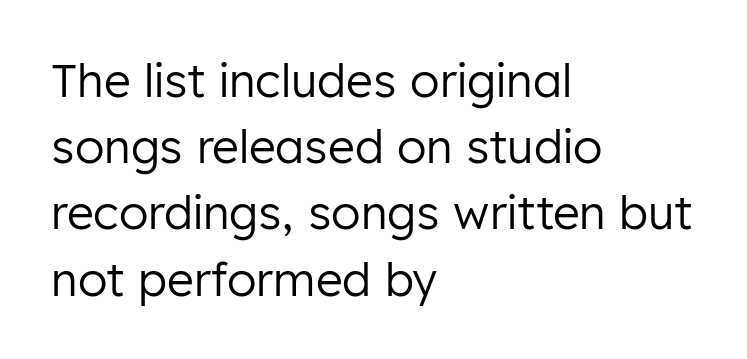
{"serif": "no", "italic": "no", "bold": "no", "weight": "regular", "width": "normal", "stroke_contrast": "low", "x_height": "medium", "monospaced": "no", "underline": "no", "align": "left", "line_spacing": "normal", "line_spacing_ratio": 1.44, "letter_spacing": "normal", "letter_spacing_em": 0.0, "glyph_px": 46}
